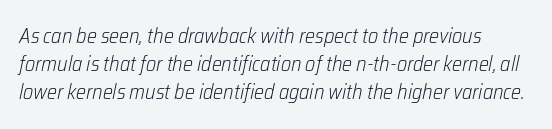
{"italic": "yes", "lean": "right", "slant_degrees": 12, "bold": "no", "underline": "no", "line_spacing": "normal", "line_spacing_ratio": 1.34, "letter_spacing": "normal", "letter_spacing_em": 0.0, "glyph_px": 21}
